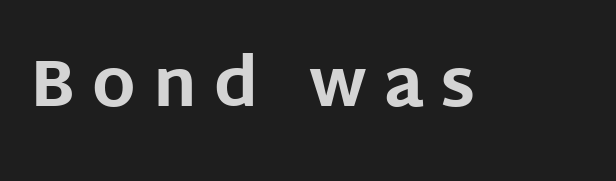
Look at the bottom of the vertical strokes: they stop flat, with no serifs. Spacing verdict: proportional, widths tailored to each character. These words are printed bold, with thick strokes throughout. Designer's note — italics off, roman on. Lines of text with bare space underneath.
